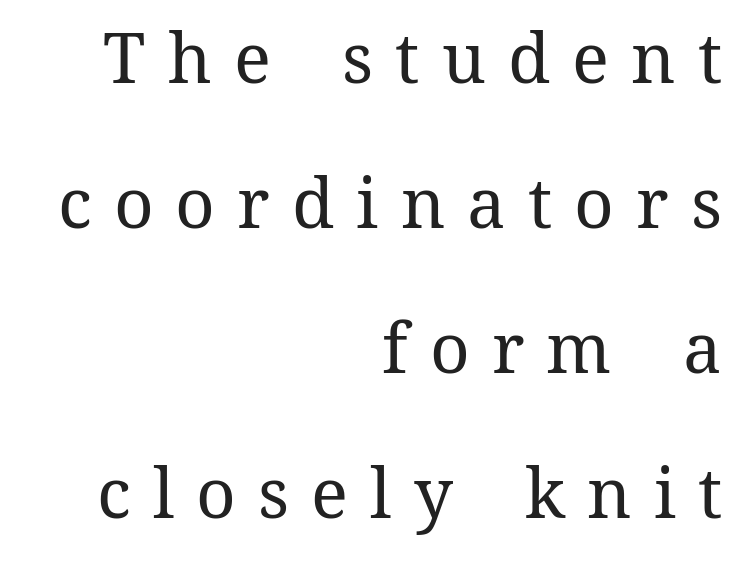
{"italic": "no", "bold": "no", "weight": "regular", "width": "normal", "stroke_contrast": "medium", "x_height": "medium", "monospaced": "no", "underline": "no", "align": "right", "line_spacing": "loose", "line_spacing_ratio": 2.1, "letter_spacing": "wide", "letter_spacing_em": 0.32, "glyph_px": 69}
